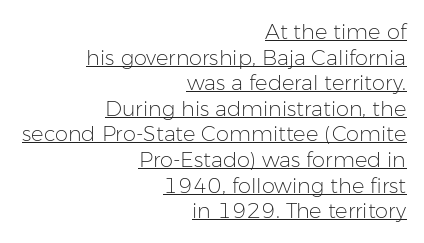
Horizontally, the lines are justified to the trailing edge only. The typesetting does not lean heavy: it is not bold. Default kerning and tracking; the words read as compact shapes. Rendered with straight, roman letterforms. The typesetter has applied underlining to the passage shown.
